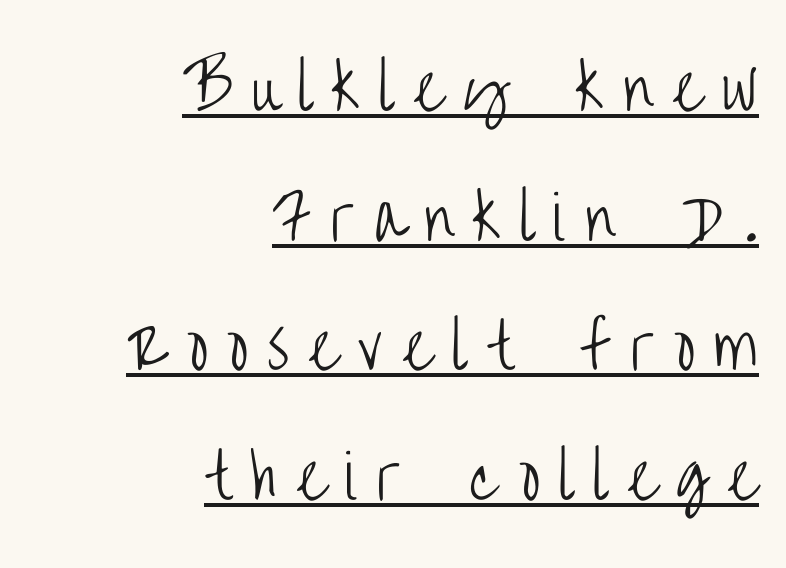
{"serif": "no", "italic": "no", "bold": "no", "weight": "light", "width": "condensed", "stroke_contrast": "low", "x_height": "large", "monospaced": "no", "underline": "yes", "align": "right", "line_spacing": "loose", "line_spacing_ratio": 2.16, "letter_spacing": "wide", "letter_spacing_em": 0.32, "glyph_px": 60}
